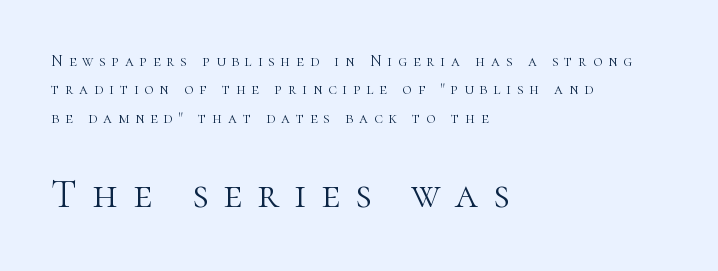
{"serif": "yes", "italic": "no", "bold": "no", "weight": "light", "width": "normal", "stroke_contrast": "high", "x_height": "medium", "monospaced": "no", "underline": "no", "align": "left", "line_spacing_ratio": 1.78, "letter_spacing": "wide", "letter_spacing_em": 0.37, "larger_block": "second", "size_ratio": 2.56, "glyph_px": 41}
